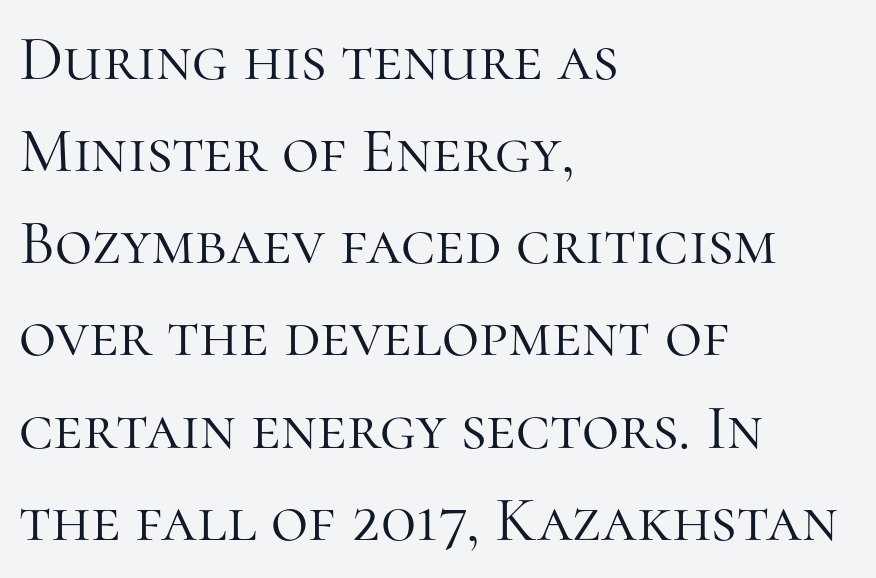
Q: Is the text bold? A: No.
Q: Is the text italic (slanted)? A: No, it is upright.
Q: Is the typeface a serif or a sans-serif typeface? A: Serif.
Q: Is the text underlined? A: No.
Q: How is the paragraph aligned? A: Left-aligned.
Q: Is the spacing between letters normal or unusually wide? A: Normal.
Q: Is the spacing between lines tight, normal or loose? A: Normal.
Q: Width (condensed, normal, or wide)? A: Normal.
Q: Stroke contrast? A: High.
Q: x-height? A: Medium.
Q: Monospaced? A: No.
